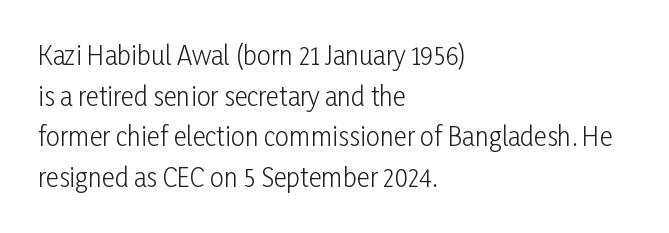
Q: Is the text bold? A: No.
Q: Is the text italic (slanted)? A: No, it is upright.
Q: Is the text underlined? A: No.
Q: How is the paragraph aligned? A: Left-aligned.
Q: Is the spacing between letters normal or unusually wide? A: Normal.
Q: Is the spacing between lines tight, normal or loose? A: Normal.
